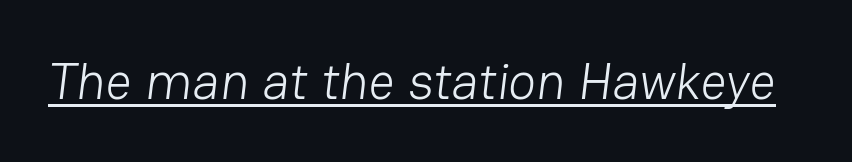
The image shows 51 px light sans-serif type; set normal letter spacing, underlined; low stroke contrast and a medium x-height.
